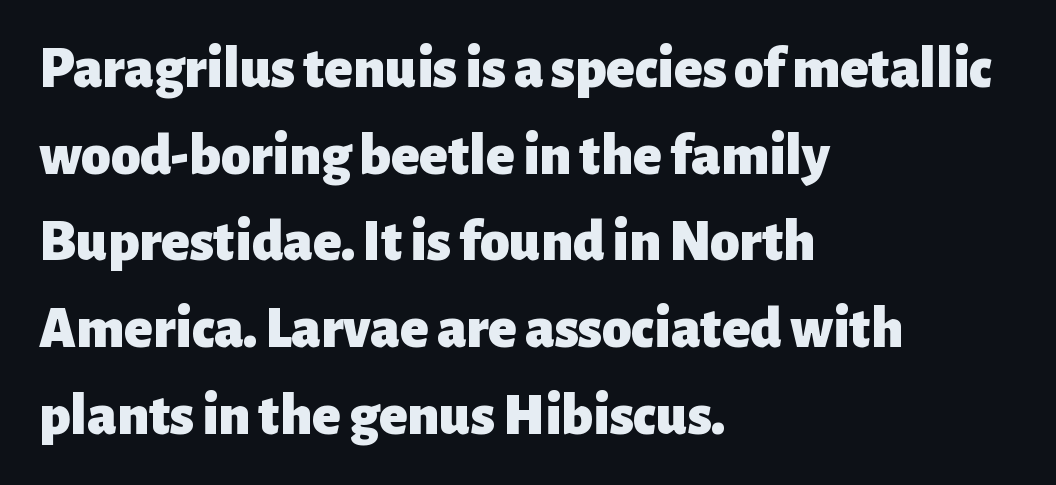
{"serif": "no", "italic": "no", "bold": "yes", "weight": "heavy", "width": "normal", "stroke_contrast": "low", "x_height": "medium", "monospaced": "no", "underline": "no", "align": "left", "line_spacing": "normal", "line_spacing_ratio": 1.47, "letter_spacing": "normal", "letter_spacing_em": 0.0, "glyph_px": 59}
